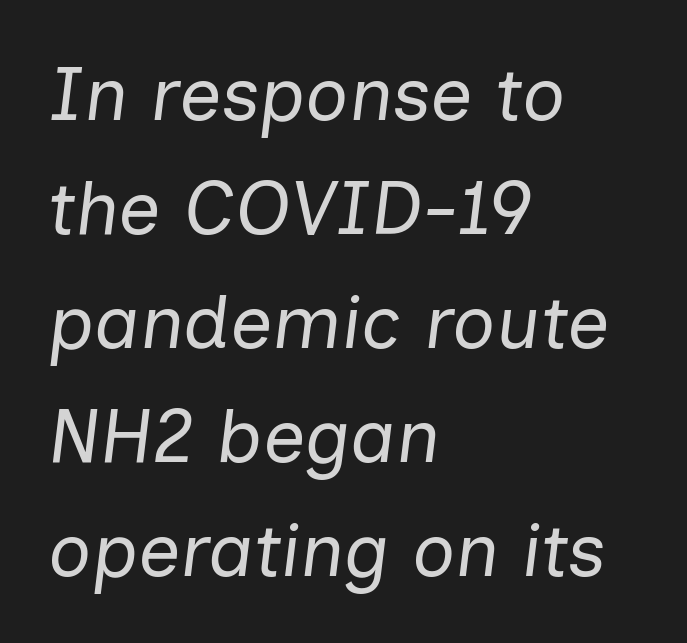
This sample is left-justified, so line endings fall wherever the words run out. The line texture is even and compact thanks to regular tracking. The letters are slanted; this is an italic face. The rendering uses natural spacing where letterforms have individual widths. Glance below the letters and you will spot only blank space. Think standard paragraph weight, or any step lighter than that.
